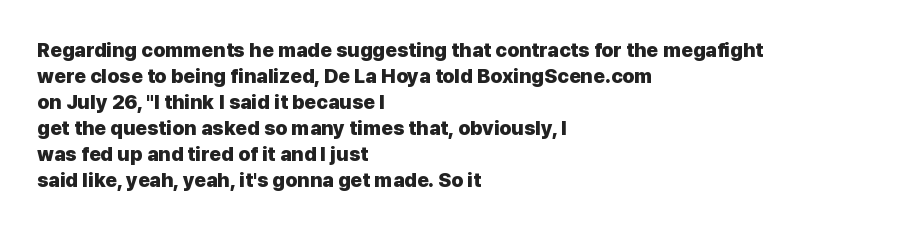
The lettering holds an erect, upright posture throughout. The text block is weighted toward the left margin, trailing off unevenly rightward. The strokes are fattened all the way to bold. Bare-footed words on every line.
